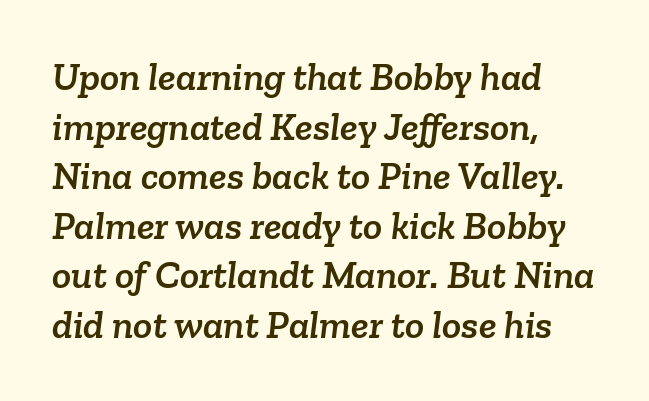
{"serif": "yes", "width": "normal", "stroke_contrast": "low", "x_height": "medium", "monospaced": "no", "underline": "no", "align": "left", "line_spacing_ratio": 1.24, "letter_spacing": "normal", "letter_spacing_em": 0.0, "glyph_px": 40}
